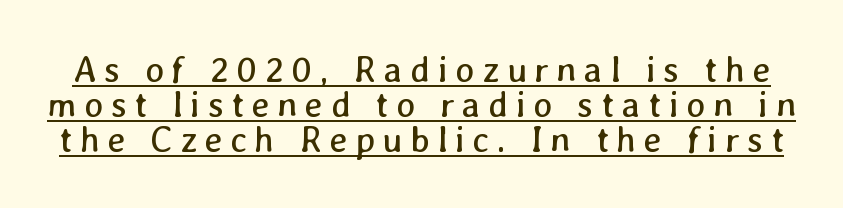
Q: Is the text bold? A: No.
Q: Is the text underlined? A: Yes.
Q: Is the spacing between letters normal or unusually wide? A: Unusually wide.
Q: Is the spacing between lines tight, normal or loose? A: Tight.
Q: Width (condensed, normal, or wide)? A: Normal.
Q: Stroke contrast? A: Low.
Q: x-height? A: Medium.
Q: Monospaced? A: No.
